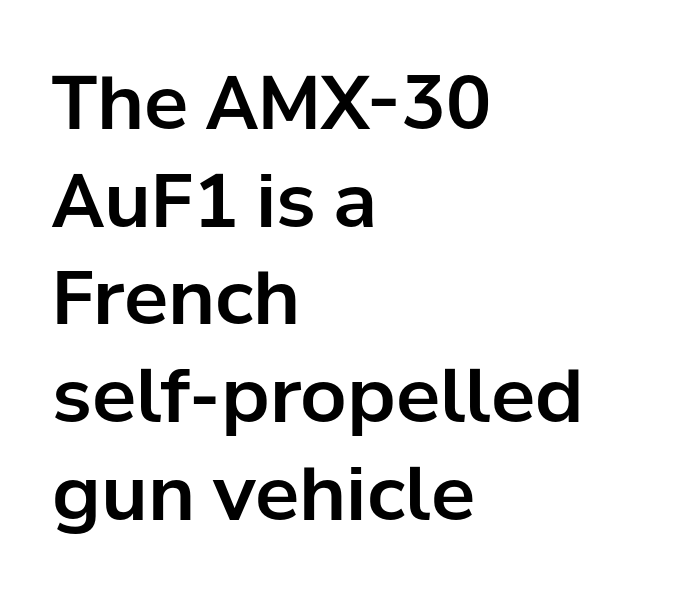
Alignment: flush left. Rows of type keep a routine distance in the vertical direction. The passage shown is typed in a proportional face where columns would drift. Font category for this specimen: sans-serif.
